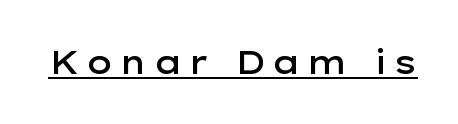
Set as a demibold, roughly 600 on the weight scale. Is there any slant? The stems are plumb. Each letter keeps its own natural width here, so spacing adapts to shape. Is this a sans? Yes — the strokes have no serifs. Does a line run under the words? Yes, clearly.
